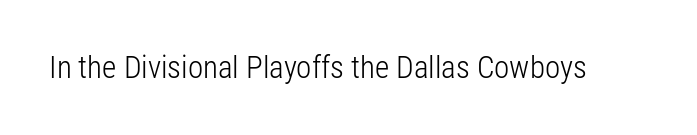
{"serif": "no", "italic": "no", "bold": "no", "weight": "light", "width": "condensed", "stroke_contrast": "low", "x_height": "medium", "monospaced": "no", "underline": "no", "letter_spacing": "normal", "letter_spacing_em": 0.0, "glyph_px": 31}
